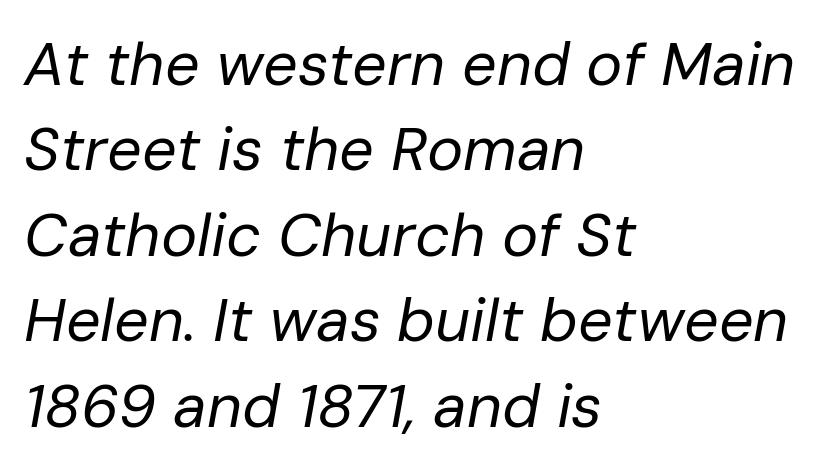
Q: Is the text bold? A: No.
Q: Is the text italic (slanted)? A: Yes, it leans right by about 10 degrees.
Q: Is the text underlined? A: No.
Q: How is the paragraph aligned? A: Left-aligned.
Q: Is the spacing between letters normal or unusually wide? A: Normal.
Q: Is the spacing between lines tight, normal or loose? A: Normal.
Q: Width (condensed, normal, or wide)? A: Normal.
Q: Stroke contrast? A: Low.
Q: x-height? A: Medium.
Q: Monospaced? A: No.
